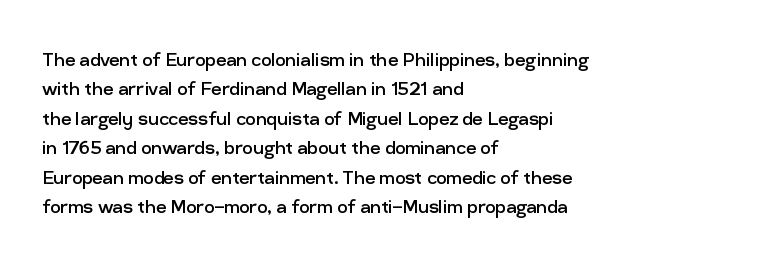
It's the straight-up-and-down kind of type. The face used here is rendered with its standard letterfit. The setting favours the left margin, as ordinary paragraphs usually do. This is not heavy type; no bold has been used. Interline gaps are of average width in this sample.
